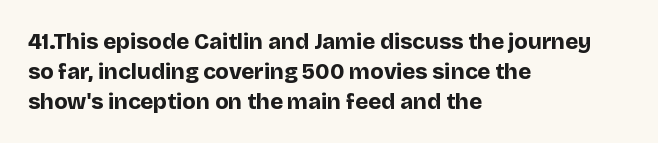
{"italic": "no", "bold": "yes", "underline": "no", "align": "left", "line_spacing": "normal", "line_spacing_ratio": 1.36, "letter_spacing": "normal", "letter_spacing_em": 0.0, "glyph_px": 22}
